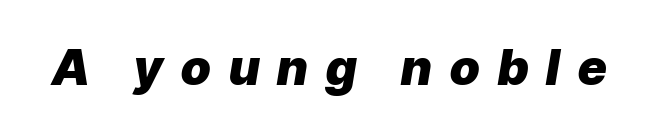
The face used here is proportionally spaced, like ordinary book or web type. Italic: yes, the glyphs are oblique. The glyphs are unaccompanied by any horizontal stroke below them. Heavy-handed strokes throughout: this text is bold. Here the glyphs are tracked loosely, breaking word shapes into spaced letters.
